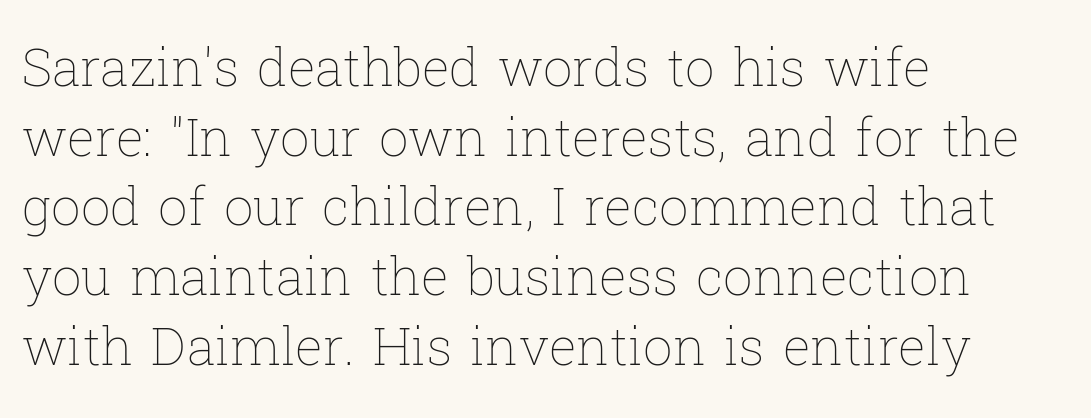
The glyphs are unaccompanied by any horizontal stroke below them. This rendering uses left alignment, leaving the right contour irregular. These lines are rendered in a variable-pitch font. No letter is thick-stroked: the sample isn't bold. Whoever set this chose a conventional vertical rhythm. No italicization has been applied; the sample stays upright.
